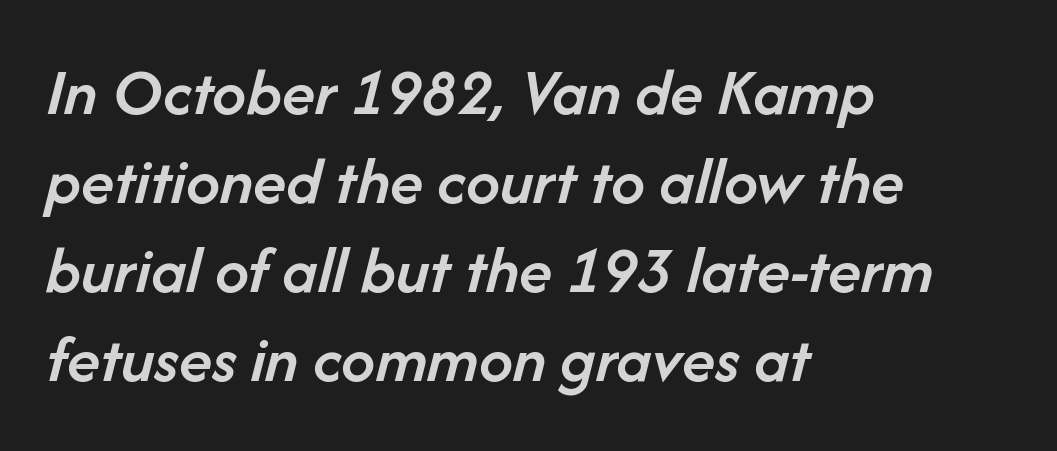
The image shows 68 px semibold type, italic (leaning right); set left-aligned, normal line spacing (1.31x), normal letter spacing, not underlined; low stroke contrast and a medium x-height.
